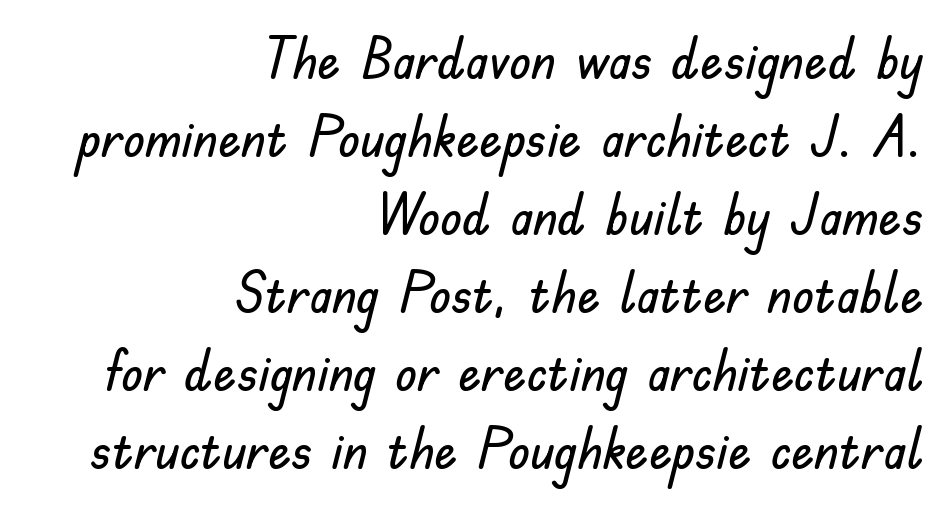
{"serif": "no", "width": "normal", "stroke_contrast": "low", "x_height": "small", "monospaced": "no", "underline": "no", "align": "right", "line_spacing": "normal", "line_spacing_ratio": 1.37, "letter_spacing": "normal", "letter_spacing_em": 0.0, "glyph_px": 57}
